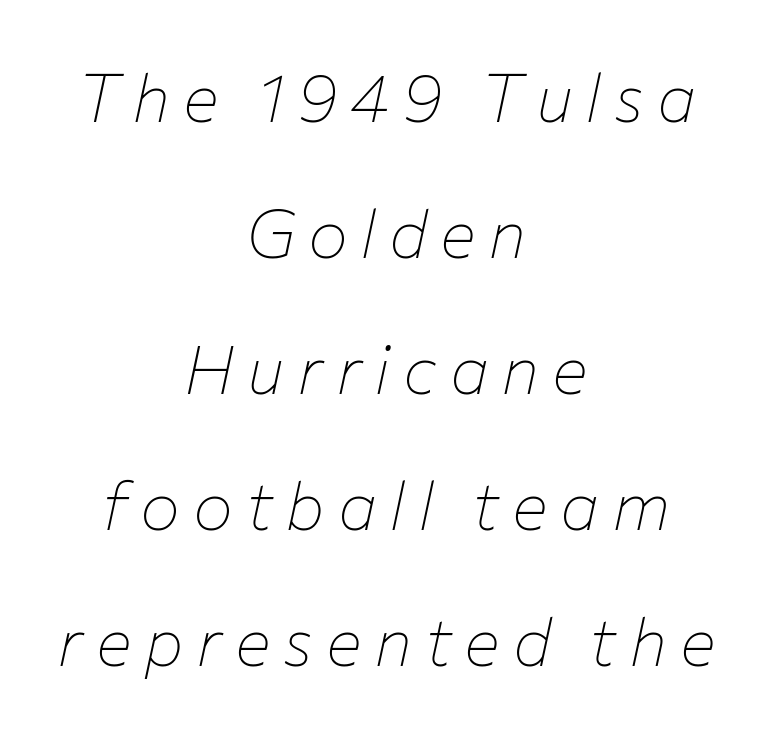
{"italic": "yes", "lean": "right", "slant_degrees": 12, "bold": "no", "weight": "thin", "width": "normal", "stroke_contrast": "low", "x_height": "medium", "monospaced": "no", "underline": "no", "align": "center", "line_spacing": "loose", "line_spacing_ratio": 2.03, "glyph_px": 67}
